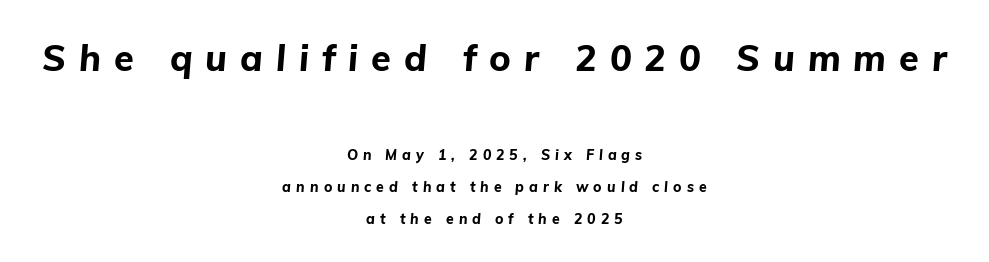
{"italic": "yes", "lean": "right", "slant_degrees": 5, "bold": "yes", "weight": "bold", "width": "normal", "stroke_contrast": "low", "x_height": "medium", "monospaced": "no", "underline": "no", "align": "center", "line_spacing": "loose", "line_spacing_ratio": 2.28, "letter_spacing": "wide", "letter_spacing_em": 0.36, "larger_block": "first", "size_ratio": 2.57, "glyph_px": 36}
